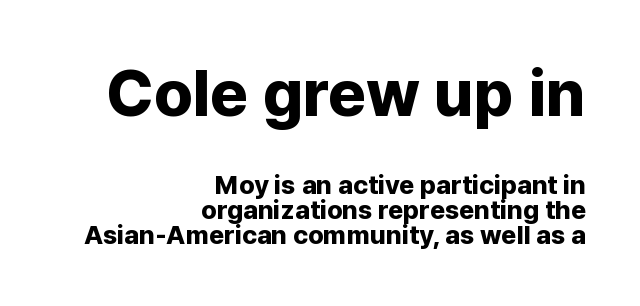
The image shows 65 px bold sans-serif type, upright; set right-aligned, tight line spacing (0.97x), normal letter spacing, not underlined; the first (top) block is 2.5x larger; low stroke contrast and a medium x-height.
